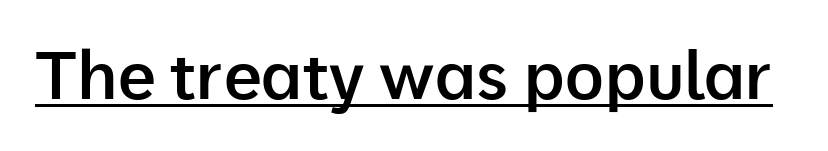
The image shows 67 px semibold sans-serif type, upright; set normal letter spacing, underlined; low stroke contrast and a medium x-height.
